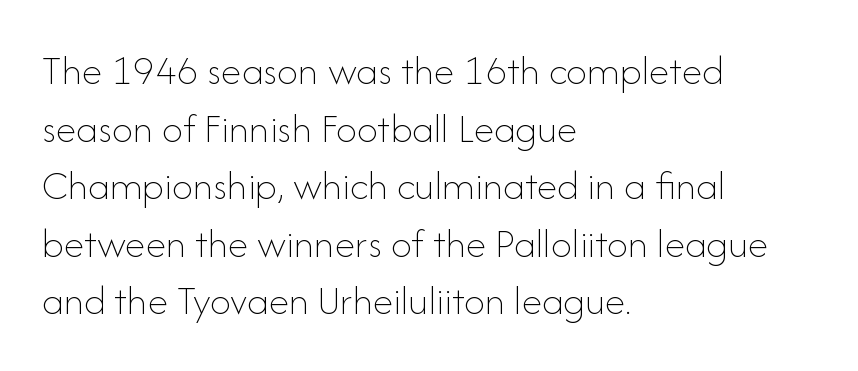
Q: Is the text bold? A: No.
Q: Is the text italic (slanted)? A: No, it is upright.
Q: Is the text underlined? A: No.
Q: How is the paragraph aligned? A: Left-aligned.
Q: Is the spacing between letters normal or unusually wide? A: Normal.
Q: Is the spacing between lines tight, normal or loose? A: Normal.
Q: Width (condensed, normal, or wide)? A: Normal.
Q: Stroke contrast? A: Low.
Q: x-height? A: Small.
Q: Monospaced? A: No.
